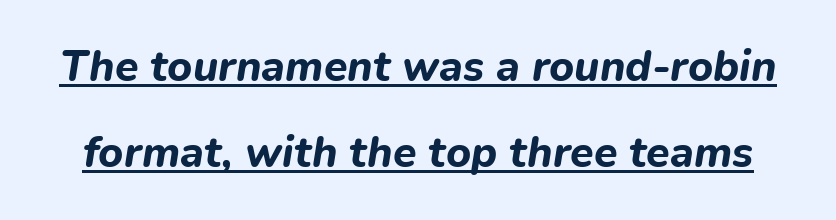
The image shows 43 px bold type, italic (leaning right); set loose line spacing (1.99x), normal letter spacing, underlined; low stroke contrast and a medium x-height.
